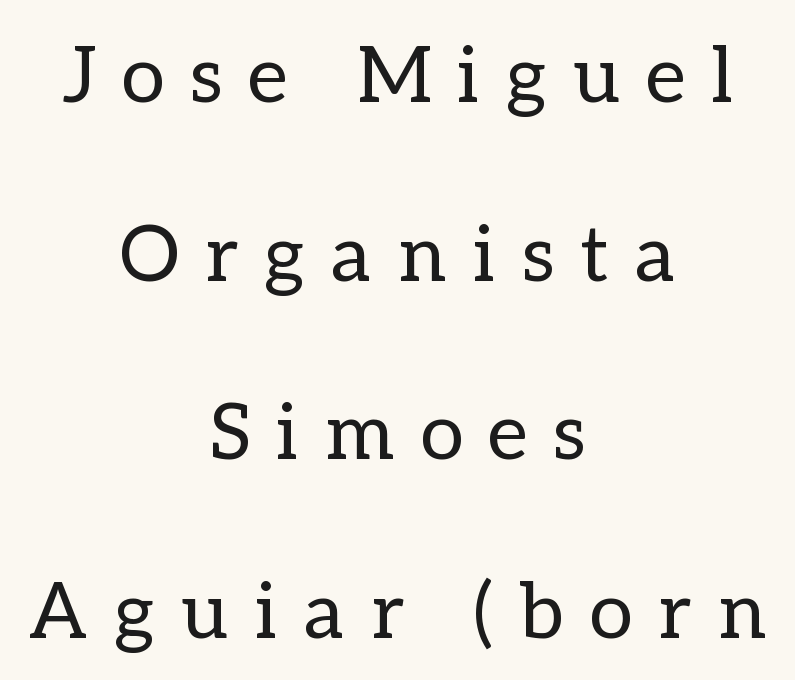
Q: Is the text bold? A: No.
Q: Is the text italic (slanted)? A: No, it is upright.
Q: Is the text underlined? A: No.
Q: How is the paragraph aligned? A: Centered.
Q: Is the spacing between letters normal or unusually wide? A: Unusually wide.
Q: Is the spacing between lines tight, normal or loose? A: Loose.
Q: Width (condensed, normal, or wide)? A: Normal.
Q: Stroke contrast? A: Low.
Q: x-height? A: Medium.
Q: Monospaced? A: No.
